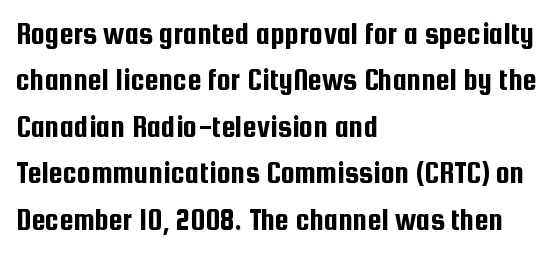
{"serif": "no", "italic": "no", "width": "condensed", "stroke_contrast": "low", "x_height": "medium", "monospaced": "no", "underline": "no", "align": "left", "line_spacing": "normal", "line_spacing_ratio": 1.45, "letter_spacing": "normal", "letter_spacing_em": 0.0, "glyph_px": 32}
